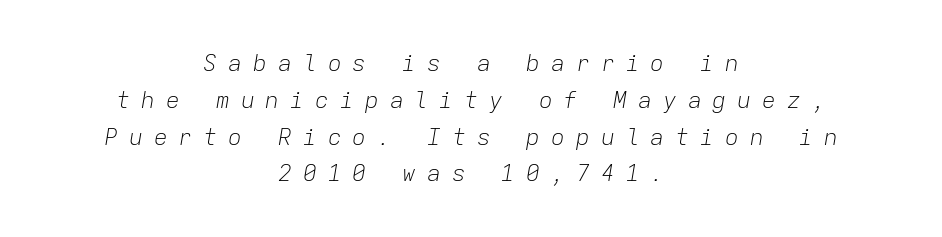
Q: Is the text bold? A: No.
Q: Is the text italic (slanted)? A: Yes, it leans right by about 9 degrees.
Q: Is the text underlined? A: No.
Q: How is the paragraph aligned? A: Centered.
Q: Is the spacing between letters normal or unusually wide? A: Unusually wide.
Q: Is the spacing between lines tight, normal or loose? A: Normal.
